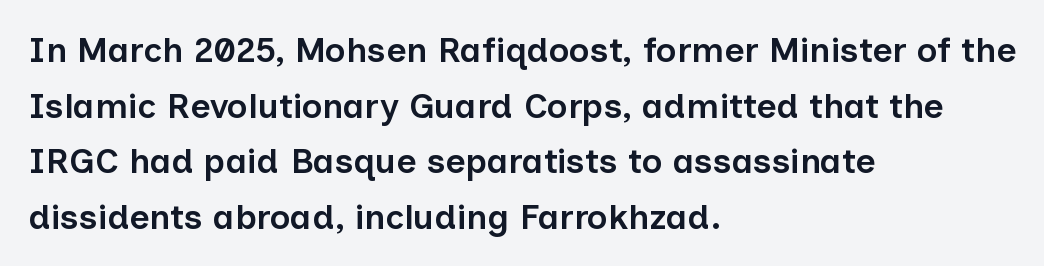
Q: Is the text bold? A: Semi-bold.
Q: Is the text italic (slanted)? A: No, it is upright.
Q: Is the typeface a serif or a sans-serif typeface? A: Sans-serif.
Q: Is the text underlined? A: No.
Q: How is the paragraph aligned? A: Left-aligned.
Q: Is the spacing between letters normal or unusually wide? A: Normal.
Q: Is the spacing between lines tight, normal or loose? A: Normal.
Q: Width (condensed, normal, or wide)? A: Normal.
Q: Stroke contrast? A: Low.
Q: x-height? A: Medium.
Q: Monospaced? A: No.
